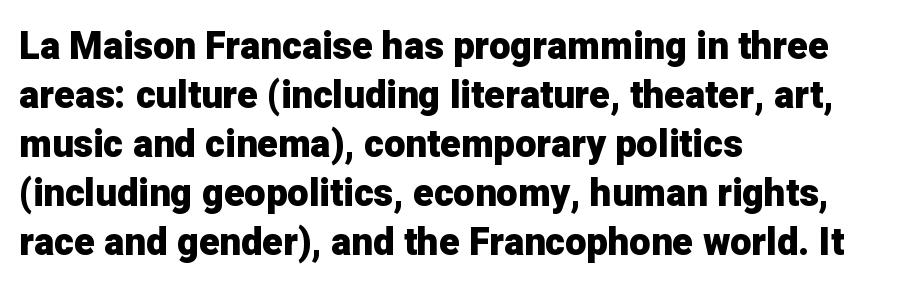
The space between consecutive lines is moderate. Every character sits straight up, as roman type does. Which margin do the lines hug? The left one — the right edge is uneven. Short note: letters normally spaced. Bare-footed words on every line.
